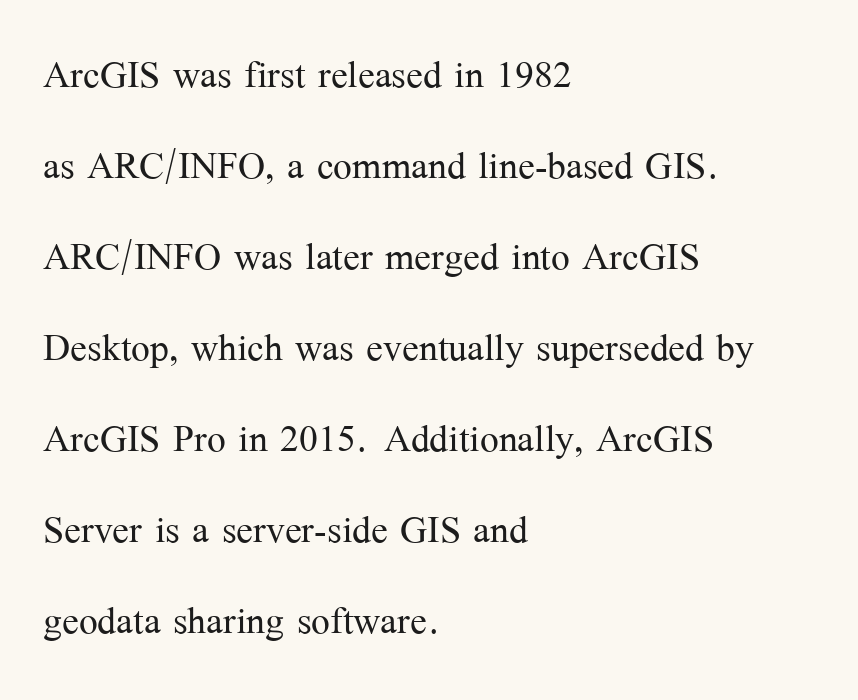
You could not count columns in this text — the font is proportionally spaced. Each letter's strokes conclude with small projecting serifs. Descenders hang freely into open space. Reading down the block, your eye returns to a fixed left position each line. Tracking here is standard; glyphs follow each other at the usual distance.
